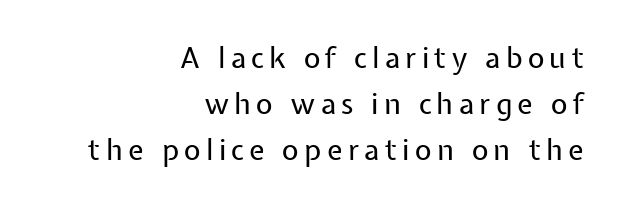
The image shows 29 px regular-weight sans-serif type, upright; set right-aligned, normal line spacing (1.58x), not underlined; low stroke contrast and a medium x-height.
